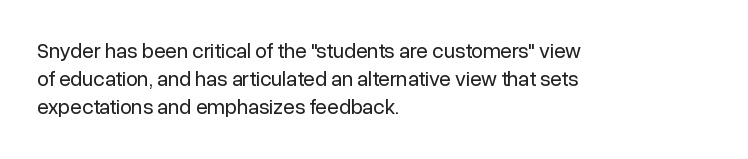
Q: Is the text bold? A: No.
Q: Is the text italic (slanted)? A: No, it is upright.
Q: Is the text underlined? A: No.
Q: How is the paragraph aligned? A: Left-aligned.
Q: Is the spacing between letters normal or unusually wide? A: Normal.
Q: Is the spacing between lines tight, normal or loose? A: Normal.
